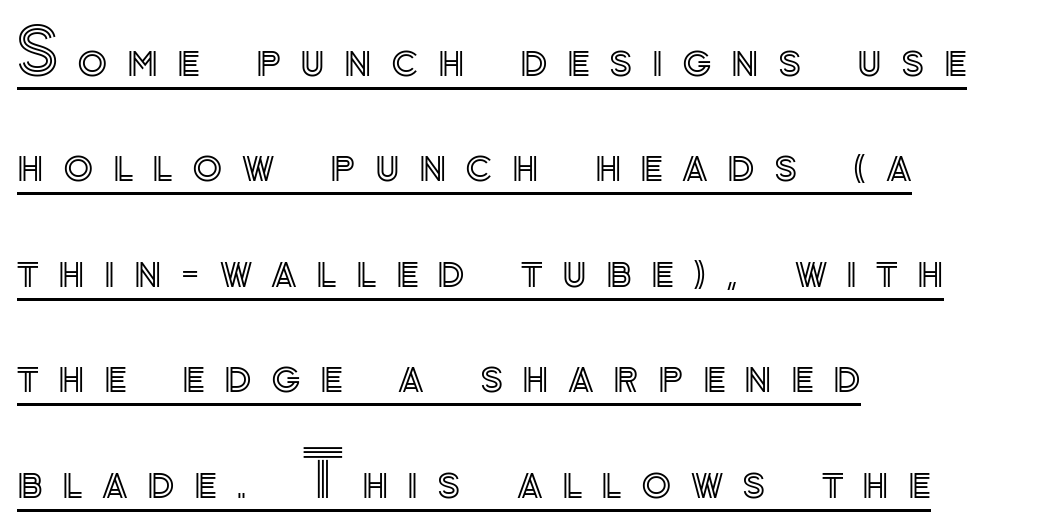
The image shows 62 px text type, upright; set left-aligned, normal line spacing (1.7x), unusually wide letter spacing (+0.31 em), underlined; a small x-height.
